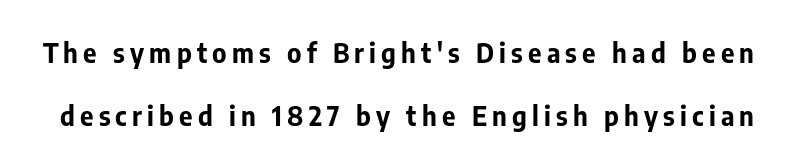
{"italic": "no", "bold": "yes", "underline": "no", "line_spacing": "loose", "line_spacing_ratio": 2.42, "letter_spacing": "wide", "letter_spacing_em": 0.2, "glyph_px": 26}
